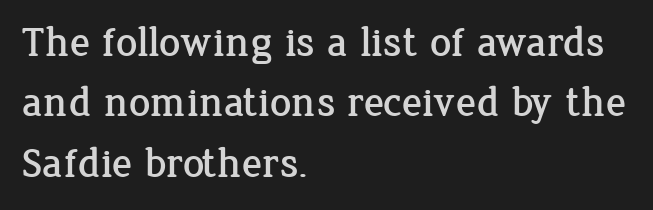
The image shows 42 px serif type, upright; set left-aligned, normal line spacing (1.44x), normal letter spacing, not underlined; low stroke contrast and a medium x-height.
